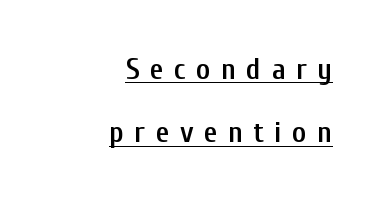
The image shows 30 px semibold, condensed sans-serif type, upright; set right-aligned, loose line spacing (2.11x), unusually wide letter spacing (+0.35 em), underlined; low stroke contrast and a medium x-height.
